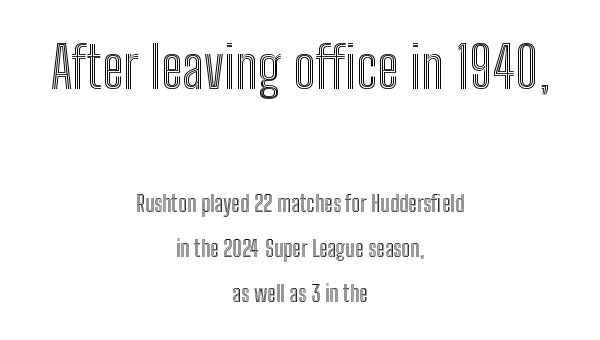
You could not count columns in this text — the font is proportionally spaced. Caption: multi-line text, centered on the measure. Underlining? Definitely not there. How would I describe the line gaps? Wide and relaxed.
